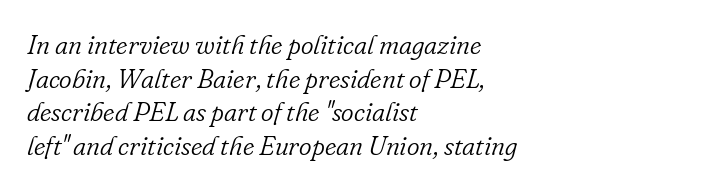
No extra tracking has been applied to these lines. This sample is left-justified, so line endings fall wherever the words run out. A quiet, ordinary-to-light weight characterises the typeface. A clean baseline with only descenders dipping below it. A typesetter would call this leading conventional body-copy spacing.
